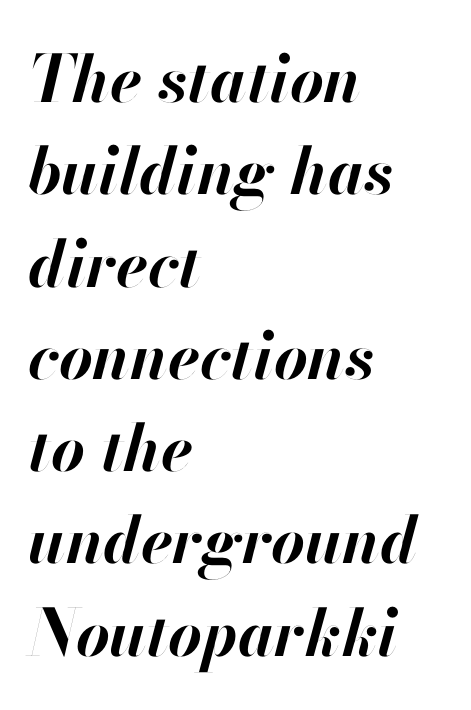
No word sits above an underline. The tracking reads as untouched default to a designer's eye. The face used here has the dense, thick strokes of a bold. The compositor pushed each line to the left boundary. Emphasis-style slanted type is in use. Do the characters align in a grid? No, the font is proportional.
